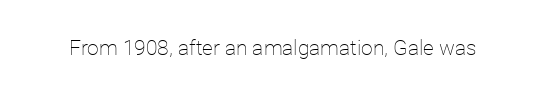
The image shows 21 px text type, upright; set normal letter spacing, not underlined.
